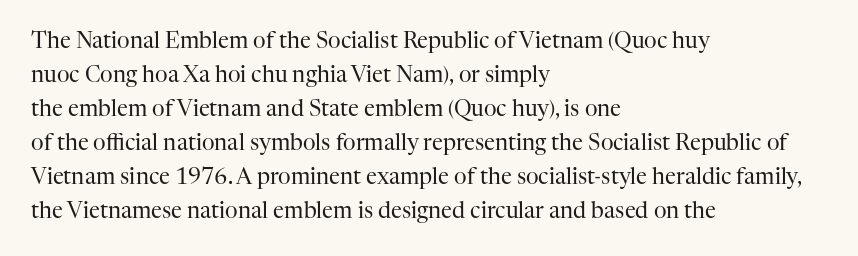
Caption: multi-line text, flush left, ragged right. Rendered with straight, roman letterforms. Beneath every word, the page is bare. Weight: not bold — regular or lighter. Nobody touched the tracking dial on this one. Vertically, the passage feels balanced, rows spaced as you'd expect.
